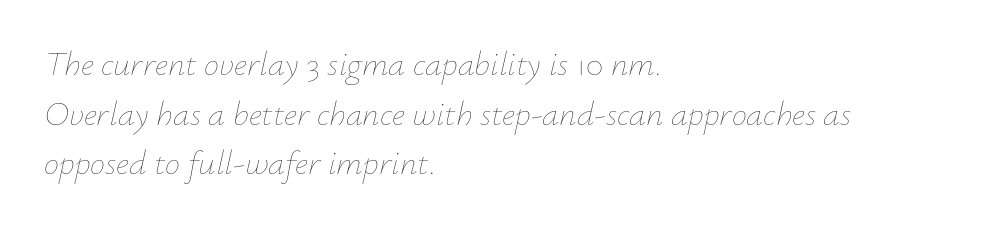
The image shows 34 px thin type, italic (leaning right); set left-aligned, normal line spacing (1.46x), normal letter spacing, not underlined; low stroke contrast and a small x-height.
